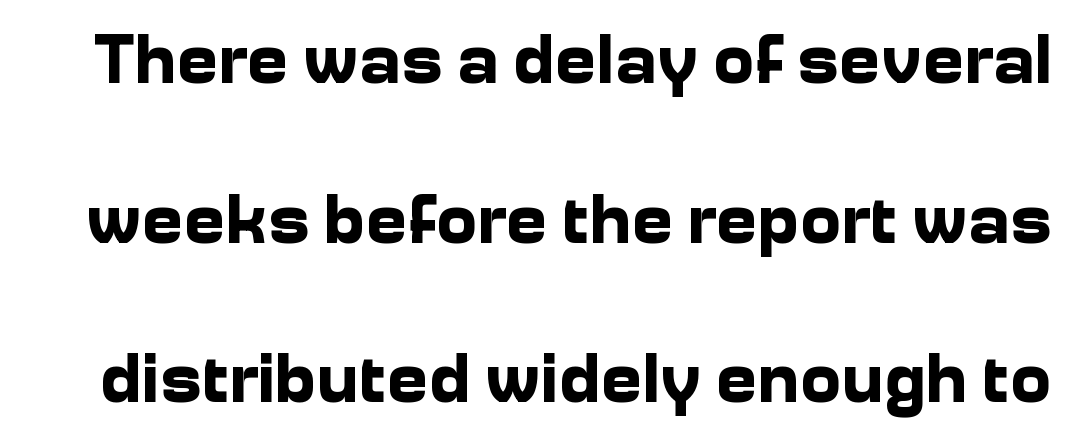
The space between consecutive lines is lavish. Does the type have serifs? No, each stem ends abruptly. Default kerning and tracking; the words read as compact shapes. Posture: upright roman.
